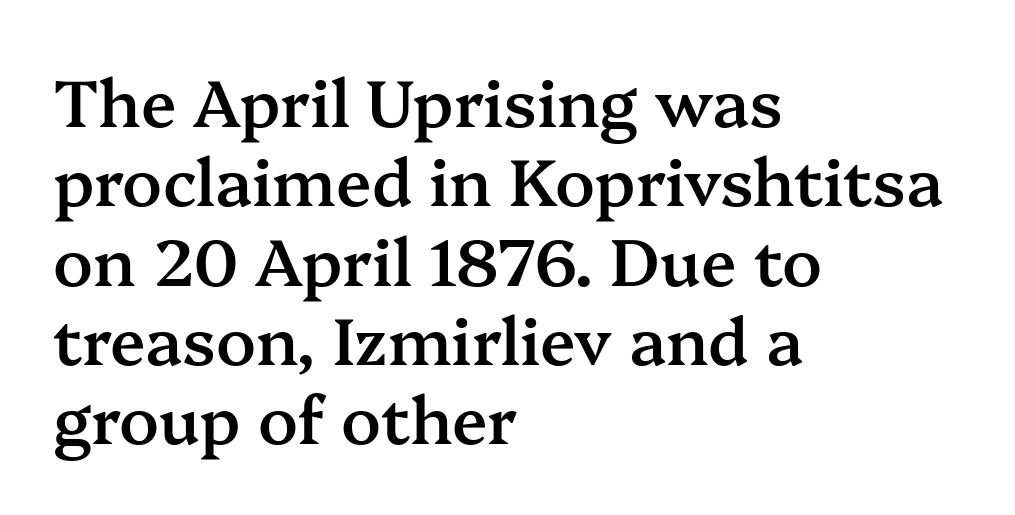
The image shows 65 px semibold serif type, upright; set left-aligned, line spacing 1.22x, normal letter spacing, not underlined; medium stroke contrast and a medium x-height.
